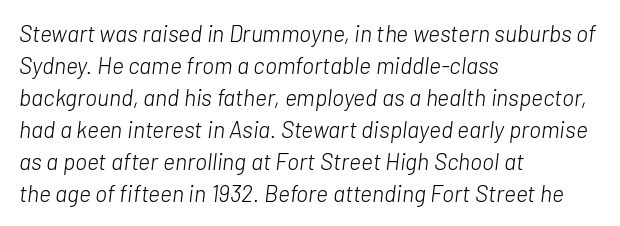
{"italic": "yes", "lean": "right", "slant_degrees": 7, "bold": "no", "underline": "no", "align": "left", "line_spacing": "normal", "line_spacing_ratio": 1.39, "letter_spacing": "normal", "letter_spacing_em": 0.0, "glyph_px": 23}
